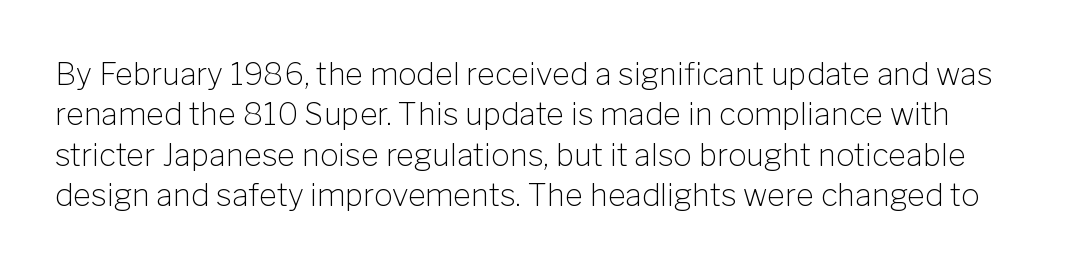
{"serif": "no", "italic": "no", "bold": "no", "weight": "light", "width": "normal", "stroke_contrast": "low", "x_height": "medium", "monospaced": "no", "underline": "no", "line_spacing": "normal", "line_spacing_ratio": 1.3, "letter_spacing": "normal", "letter_spacing_em": 0.0, "glyph_px": 31}
